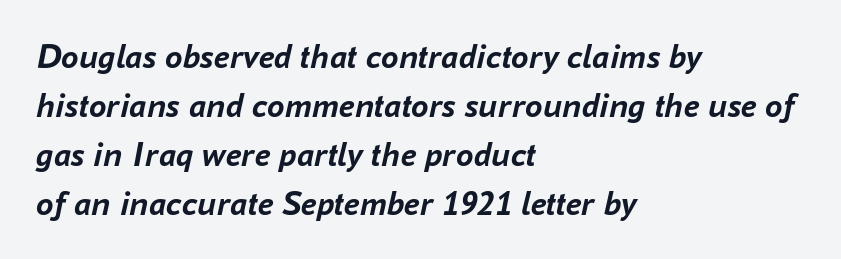
The image shows 35 px semibold type, italic (leaning right); set left-aligned, normal line spacing (1.4x), normal letter spacing, not underlined; low stroke contrast and a medium x-height.
